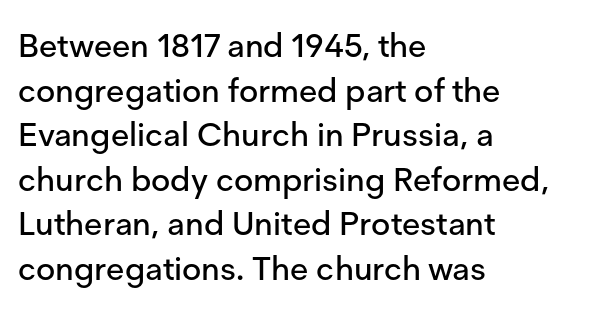
Descenders are the only things crossing below the line. These lines sit exactly where default settings would place them. Check where the strokes stop: nothing finishes them off — pure sans. Reading down the block, your eye returns to a fixed left position each line. This is roman type, the default non-slanted kind. Caption: standard tracking, unaltered.
